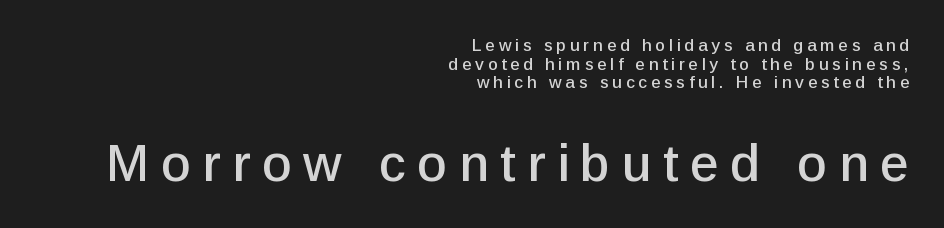
Italic? Not at all — the glyphs are vertical. Does extra space separate the letters? Yes, quite a lot of it. Baseline-to-baseline distance is barely more than the letter height. You can tell from the bare stems that sans-serif type was used. Glance below the letters and you will spot only blank space.
